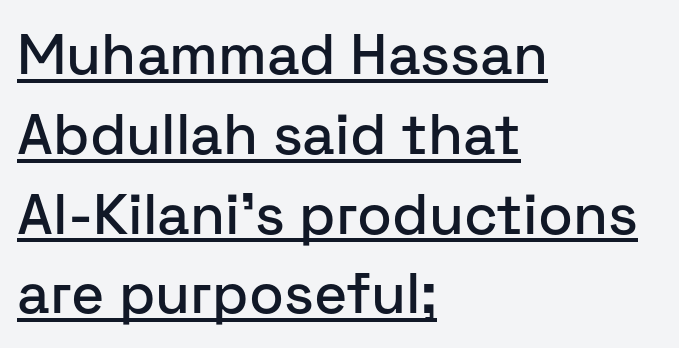
{"serif": "no", "italic": "no", "width": "normal", "stroke_contrast": "low", "x_height": "medium", "monospaced": "no", "underline": "yes", "align": "left", "line_spacing": "normal", "line_spacing_ratio": 1.4, "letter_spacing": "normal", "letter_spacing_em": 0.0, "glyph_px": 57}
